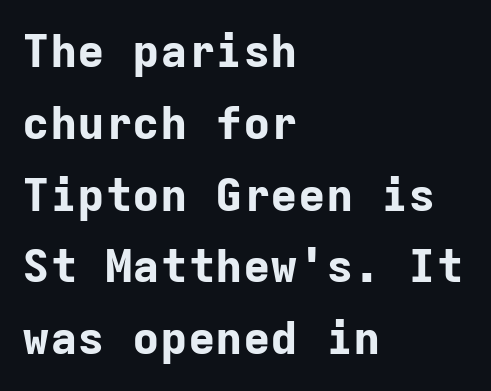
Q: Is the text bold? A: Yes.
Q: Is the text italic (slanted)? A: No, it is upright.
Q: Is the typeface a serif or a sans-serif typeface? A: Sans-serif.
Q: Is the text underlined? A: No.
Q: How is the paragraph aligned? A: Left-aligned.
Q: Is the spacing between letters normal or unusually wide? A: Normal.
Q: Is the spacing between lines tight, normal or loose? A: Normal.
Q: Width (condensed, normal, or wide)? A: Normal.
Q: Stroke contrast? A: Low.
Q: x-height? A: Medium.
Q: Monospaced? A: Yes.
